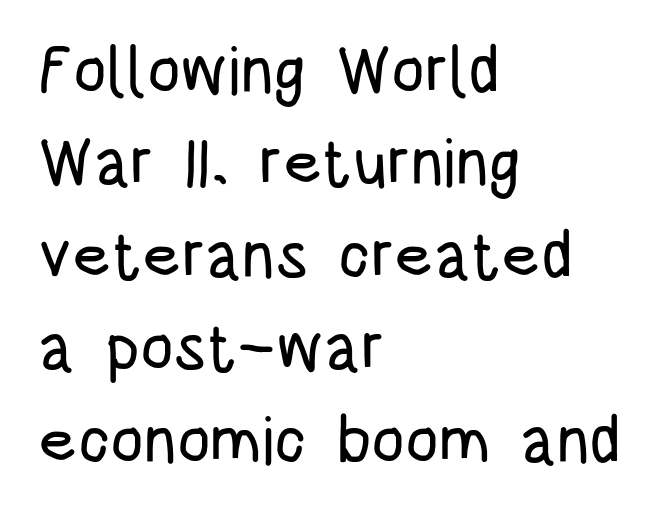
{"serif": "no", "italic": "no", "width": "condensed", "stroke_contrast": "low", "x_height": "large", "monospaced": "no", "underline": "no", "align": "left", "line_spacing": "normal", "line_spacing_ratio": 1.4, "letter_spacing": "normal", "letter_spacing_em": 0.0, "glyph_px": 66}
